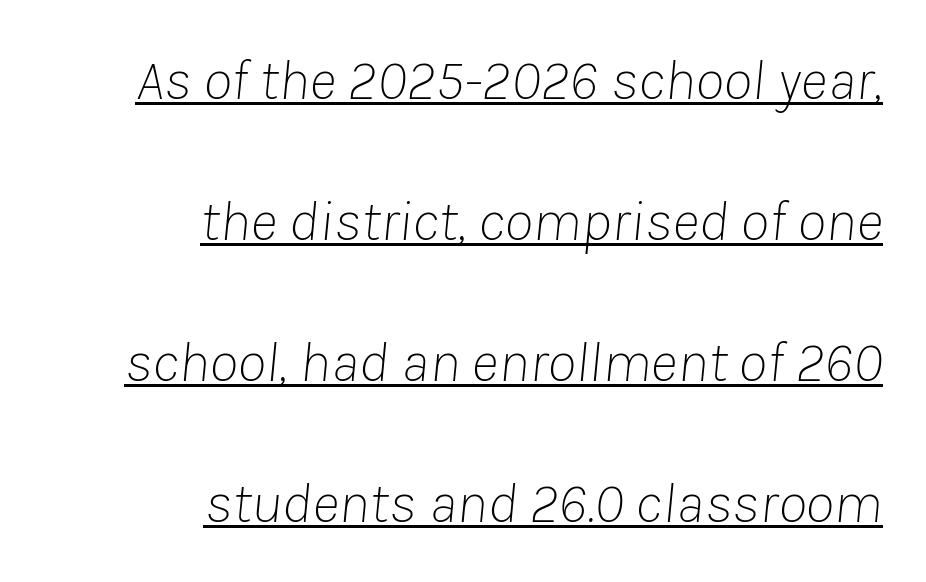
Compared with undecorated copy, this sample adds a rule below the words. The lettering tilts uniformly, giving the passage an italic look. No chunkiness to these letters — they're not bold. Reading down the block, your eye finds every line finishing at a fixed right position.
